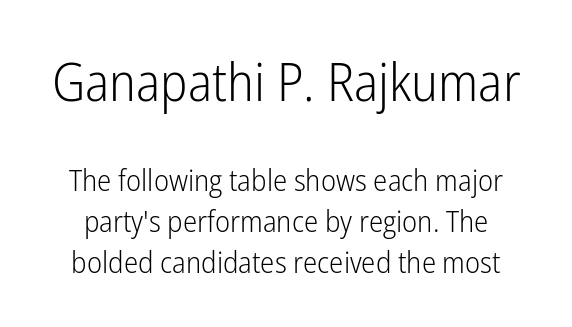
The image shows 53 px light, condensed sans-serif type, upright; set normal line spacing (1.36x), normal letter spacing, not underlined; the first (top) block is 1.77x larger; low stroke contrast and a medium x-height.
